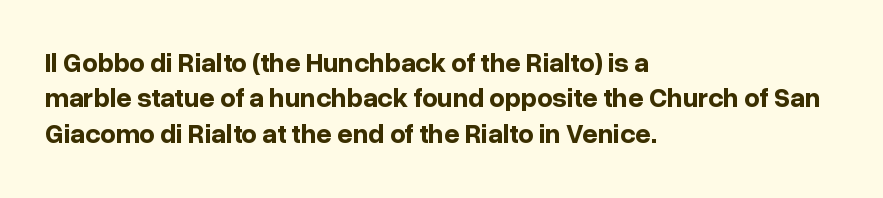
The image shows 27 px bold type, upright; set left-aligned, normal line spacing (1.31x), normal letter spacing, not underlined.
